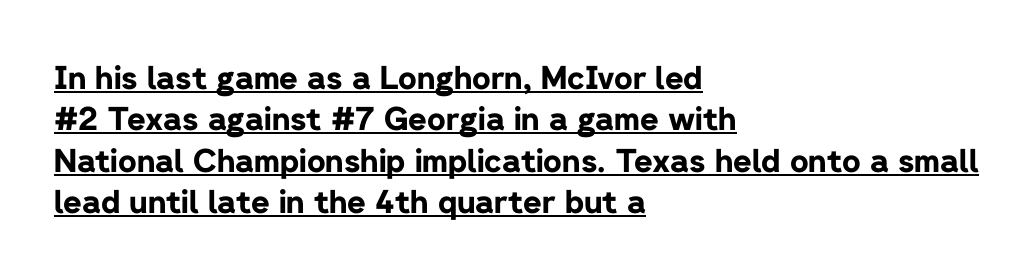
{"serif": "no", "italic": "no", "bold": "yes", "weight": "bold", "width": "normal", "stroke_contrast": "low", "x_height": "medium", "monospaced": "no", "underline": "yes", "align": "left", "line_spacing": "normal", "line_spacing_ratio": 1.29, "letter_spacing": "normal", "letter_spacing_em": 0.0, "glyph_px": 32}
